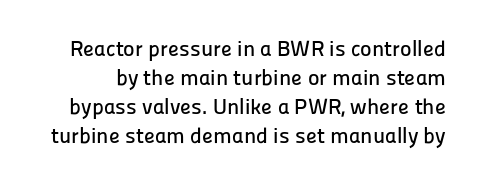
The type sits square on the baseline with zero lean. Words float on clear page, feet unadorned. There is no visible air inserted between adjacent glyphs. The space between consecutive lines is moderate.
